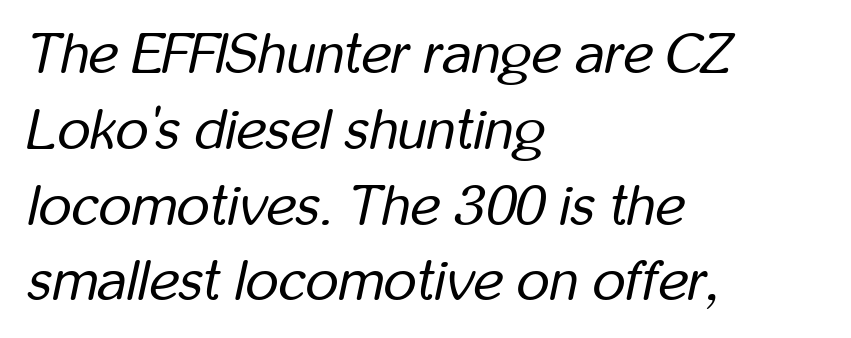
{"italic": "yes", "lean": "right", "slant_degrees": 12, "bold": "no", "weight": "regular", "width": "condensed", "stroke_contrast": "low", "x_height": "medium", "monospaced": "no", "underline": "no", "align": "left", "line_spacing": "normal", "line_spacing_ratio": 1.33, "letter_spacing": "normal", "letter_spacing_em": 0.0, "glyph_px": 57}
